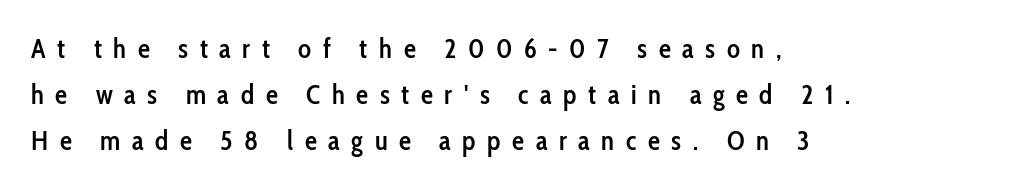
The image shows 27 px text type, upright; set left-aligned, line spacing 1.71x, unusually wide letter spacing (+0.43 em), not underlined.
